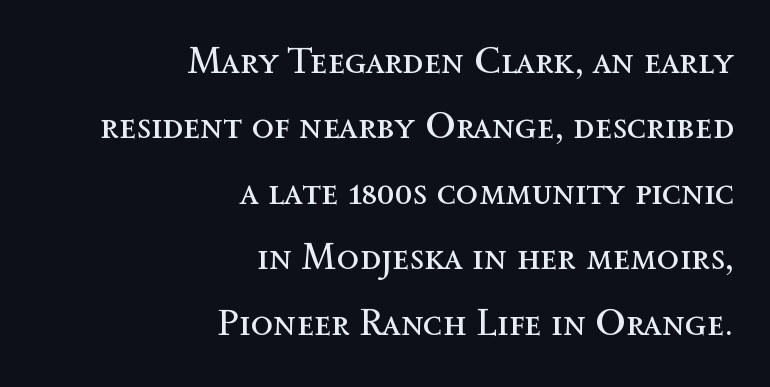
The image shows 37 px regular-weight type, upright; set right-aligned, line spacing 1.77x, normal letter spacing, not underlined; a medium x-height.
